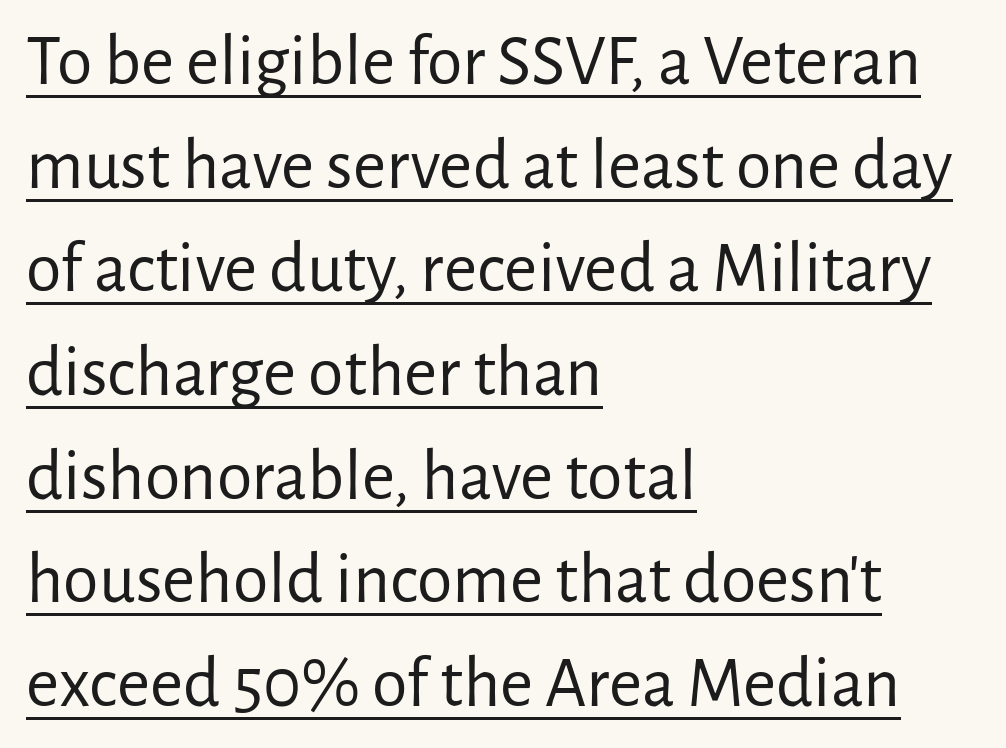
The image shows 72 px regular-weight sans-serif type, upright; set left-aligned, normal line spacing (1.44x), normal letter spacing, underlined; low stroke contrast and a medium x-height.
